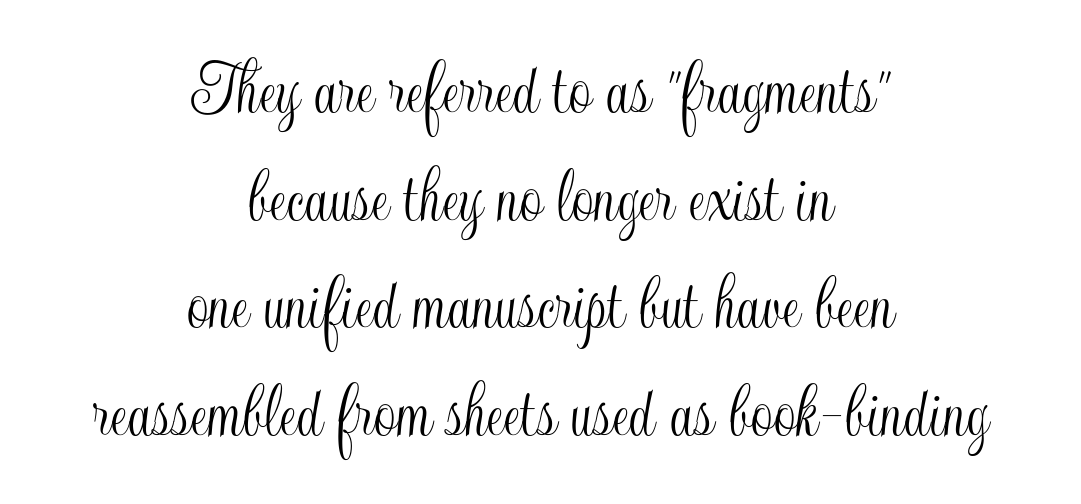
Q: Is the text italic (slanted)? A: Yes.
Q: Is the text underlined? A: No.
Q: How is the paragraph aligned? A: Centered.
Q: Is the spacing between letters normal or unusually wide? A: Normal.
Q: Is the spacing between lines tight, normal or loose? A: Normal.
Q: Width (condensed, normal, or wide)? A: Condensed.
Q: x-height? A: Small.
Q: Monospaced? A: No.
